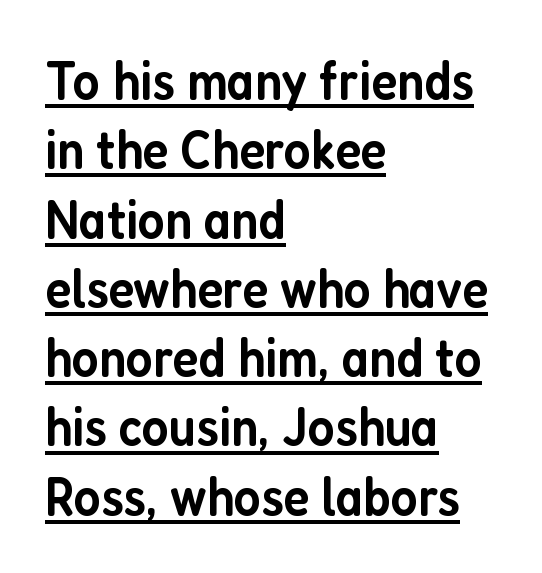
The font's upright variant was chosen for this text. Each letter keeps its own natural width here, so spacing adapts to shape. Line beginnings align vertically; line endings do not. A somewhat darkened texture: the type is semibold rather than bold. Unlike a traditional serif, this face leaves its strokes unadorned. Descenders here cross a horizontal rule under the line.
